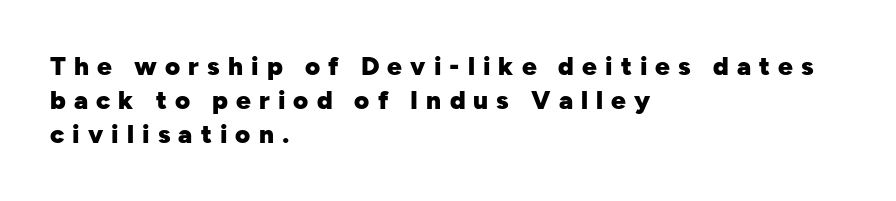
The image shows 26 px bold type, upright; set left-aligned, normal line spacing (1.31x), unusually wide letter spacing (+0.31 em), not underlined.
